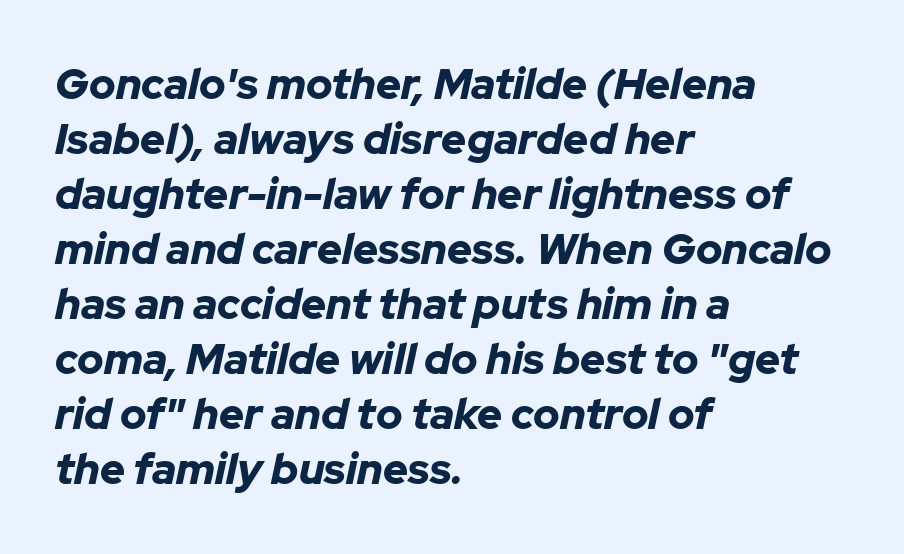
Q: Is the text bold? A: Yes.
Q: Is the text italic (slanted)? A: Yes, it leans right by about 12 degrees.
Q: Is the text underlined? A: No.
Q: How is the paragraph aligned? A: Left-aligned.
Q: Is the spacing between letters normal or unusually wide? A: Normal.
Q: Is the spacing between lines tight, normal or loose? A: Normal.
Q: Width (condensed, normal, or wide)? A: Normal.
Q: Stroke contrast? A: Low.
Q: x-height? A: Medium.
Q: Monospaced? A: No.
